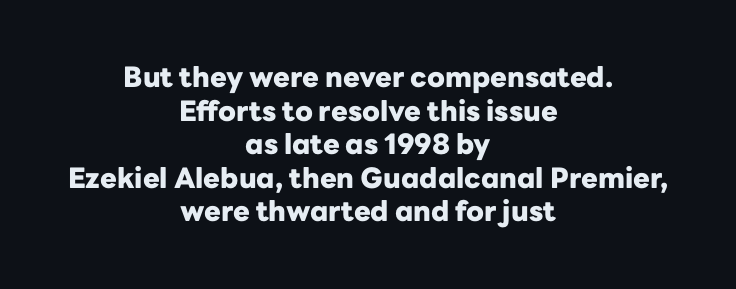
The image shows 28 px heavy sans-serif type, upright; set centered, line spacing 1.2x, normal letter spacing, not underlined; low stroke contrast and a medium x-height.
